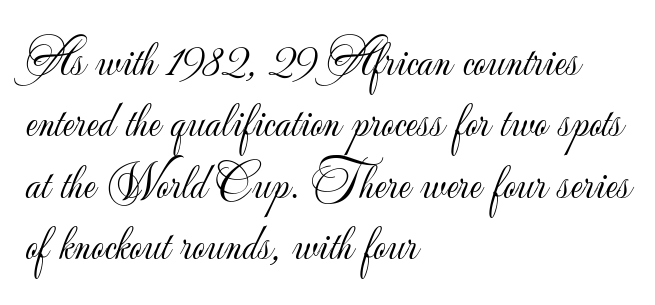
{"serif": "no", "bold": "no", "weight": "light", "width": "normal", "stroke_contrast": "low", "x_height": "small", "monospaced": "no", "underline": "no", "align": "left", "line_spacing_ratio": 1.23, "letter_spacing": "normal", "letter_spacing_em": 0.0, "glyph_px": 50}
